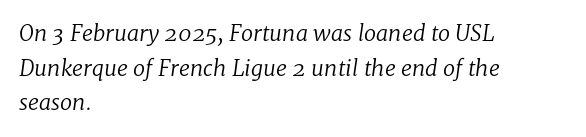
This sample keeps an unexceptional amount of space between lines. Alignment: flush left. Caption: face not bold, strokes unweighted. Plain, unruled lines of type.
